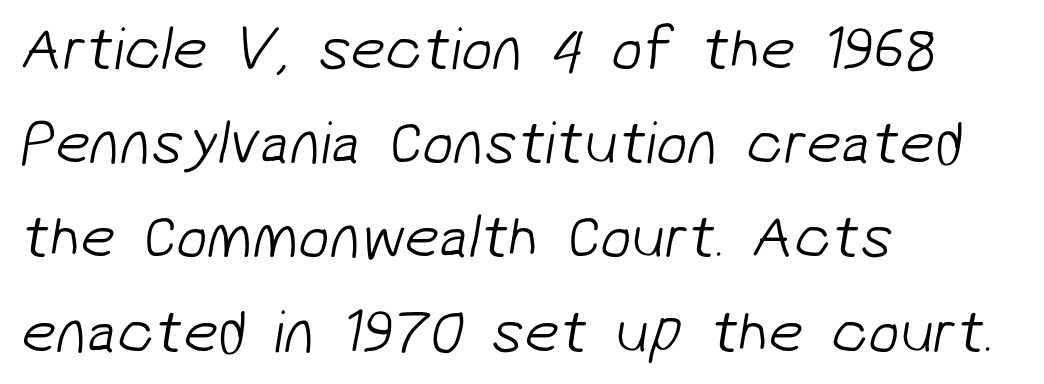
The image shows 62 px light sans-serif type; set left-aligned, normal line spacing (1.52x), normal letter spacing, not underlined; low stroke contrast and a medium x-height.
